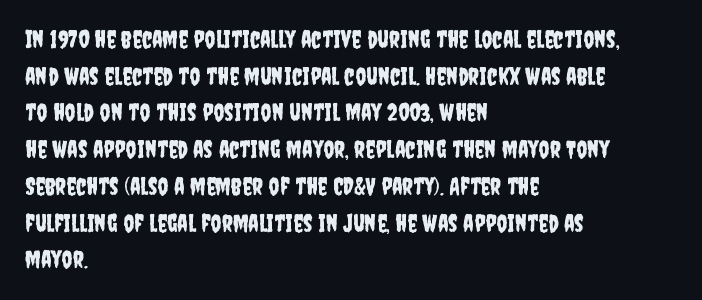
Q: Is the text italic (slanted)? A: No, it is upright.
Q: Is the text underlined? A: No.
Q: How is the paragraph aligned? A: Left-aligned.
Q: Is the spacing between letters normal or unusually wide? A: Normal.
Q: Is the spacing between lines tight, normal or loose? A: Normal.
